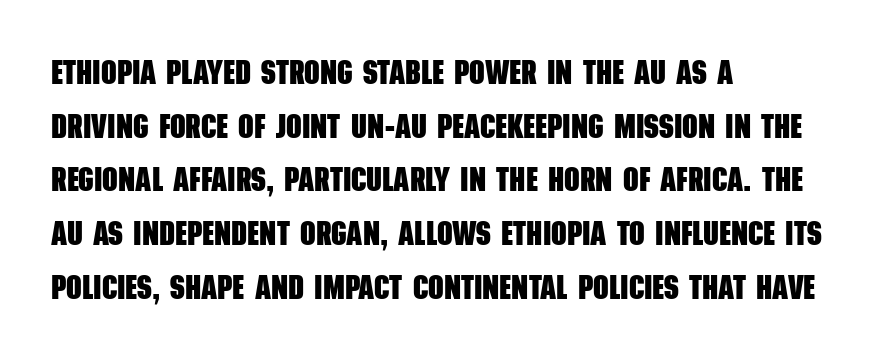
{"serif": "no", "bold": "yes", "weight": "heavy", "width": "condensed", "stroke_contrast": "low", "x_height": "large", "monospaced": "no", "underline": "no", "align": "left", "line_spacing": "normal", "line_spacing_ratio": 1.58, "letter_spacing": "normal", "letter_spacing_em": 0.0, "glyph_px": 34}
